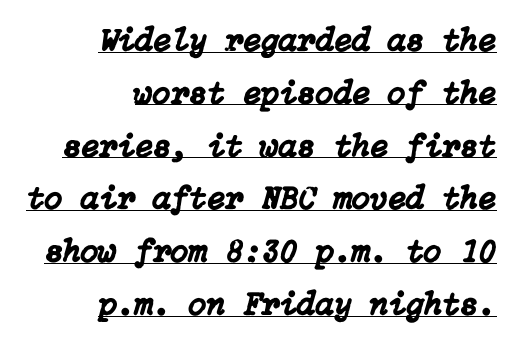
Q: Is the text italic (slanted)? A: Yes, it leans right by about 15 degrees.
Q: Is the text underlined? A: Yes.
Q: How is the paragraph aligned? A: Right-aligned.
Q: Is the spacing between letters normal or unusually wide? A: Normal.
Q: Is the spacing between lines tight, normal or loose? A: Normal.
Q: Width (condensed, normal, or wide)? A: Normal.
Q: Stroke contrast? A: Low.
Q: x-height? A: Medium.
